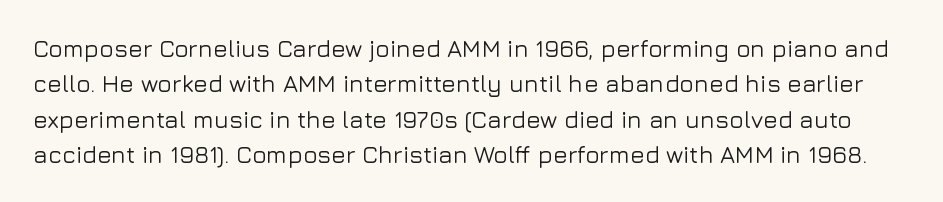
Q: Is the text italic (slanted)? A: No, it is upright.
Q: Is the text underlined? A: No.
Q: Is the spacing between letters normal or unusually wide? A: Normal.
Q: Is the spacing between lines tight, normal or loose? A: Normal.
